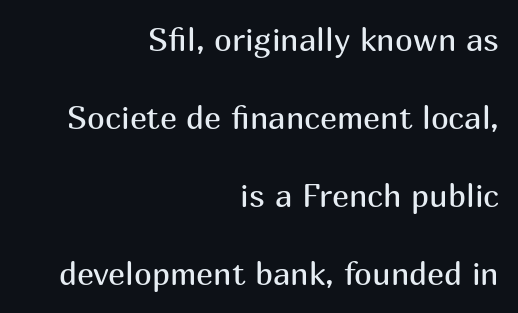
{"serif": "no", "italic": "no", "bold": "no", "weight": "regular", "width": "normal", "stroke_contrast": "medium", "x_height": "medium", "monospaced": "no", "underline": "no", "align": "right", "line_spacing": "loose", "line_spacing_ratio": 2.44, "letter_spacing": "normal", "letter_spacing_em": 0.0, "glyph_px": 32}
